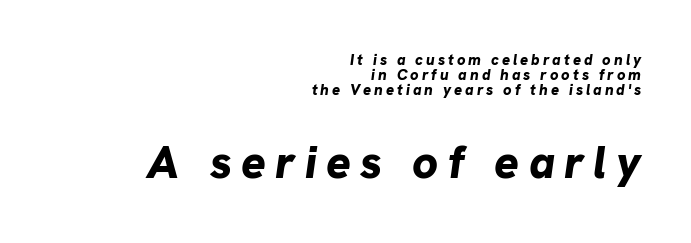
{"italic": "yes", "lean": "right", "slant_degrees": 8, "bold": "yes", "weight": "bold", "width": "normal", "stroke_contrast": "low", "x_height": "medium", "monospaced": "no", "underline": "no", "align": "right", "line_spacing": "tight", "line_spacing_ratio": 1.01, "letter_spacing": "wide", "letter_spacing_em": 0.2, "larger_block": "second", "size_ratio": 3.07, "glyph_px": 46}
